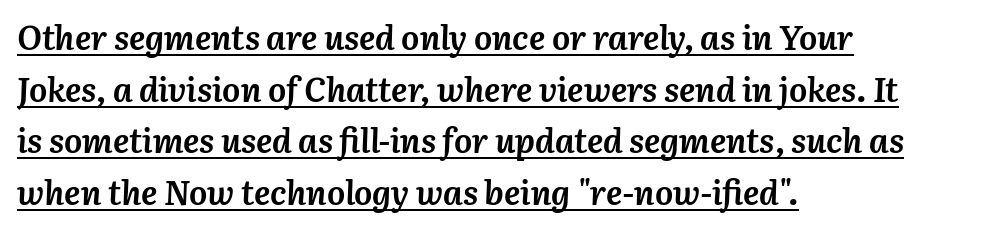
{"italic": "yes", "lean": "right", "slant_degrees": 3, "bold": "yes", "weight": "semibold", "width": "normal", "stroke_contrast": "medium", "x_height": "medium", "monospaced": "no", "underline": "yes", "align": "left", "line_spacing": "normal", "line_spacing_ratio": 1.52, "letter_spacing": "normal", "letter_spacing_em": 0.0, "glyph_px": 34}
